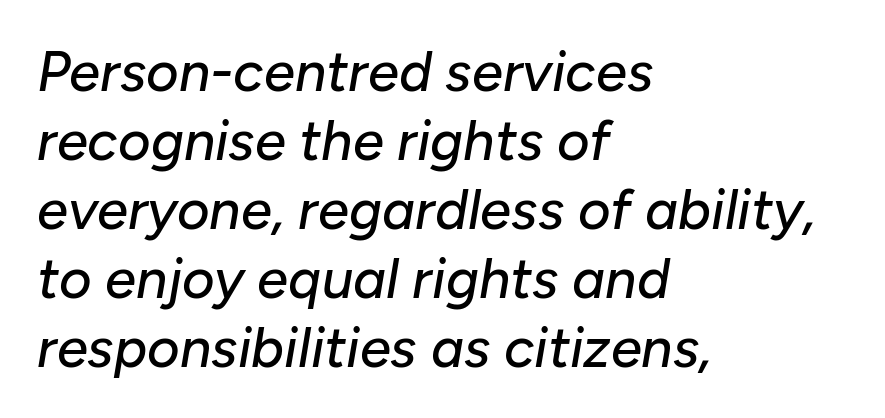
The image shows 56 px text type, italic (leaning right); set left-aligned, line spacing 1.23x, normal letter spacing, not underlined; low stroke contrast and a medium x-height.
